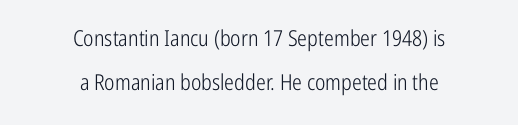
The lines are spread far apart with generous leading. The typesetting does not lean heavy: it is not bold. The string is rendered with underlining switched off. Rendered with straight, roman letterforms. The rag falls on both sides of this text block equally. Does extra space separate the letters? No, they use regular spacing.
